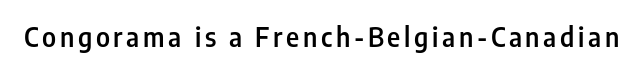
The image shows 26 px text type, upright; set not underlined.
